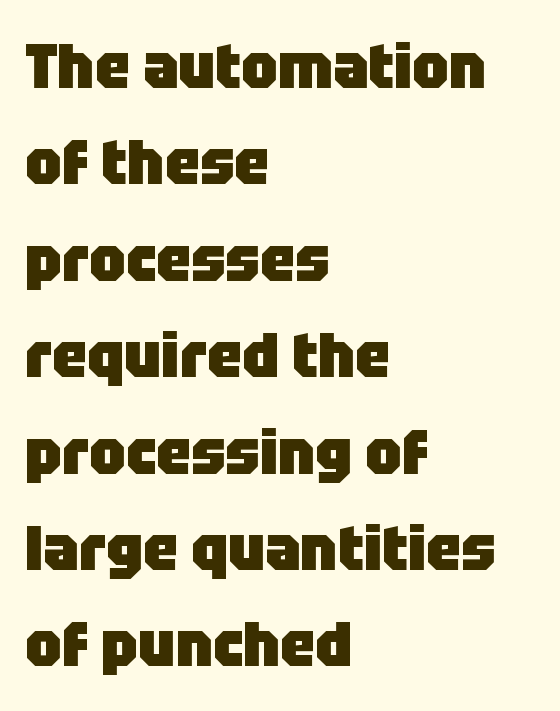
The passage shown is emphatically bold. Looks like regular typesetting: each glyph gets only the width it needs. This sample keeps an unexceptional amount of space between lines. Which margin do the lines hug? The left one — the right edge is uneven.
